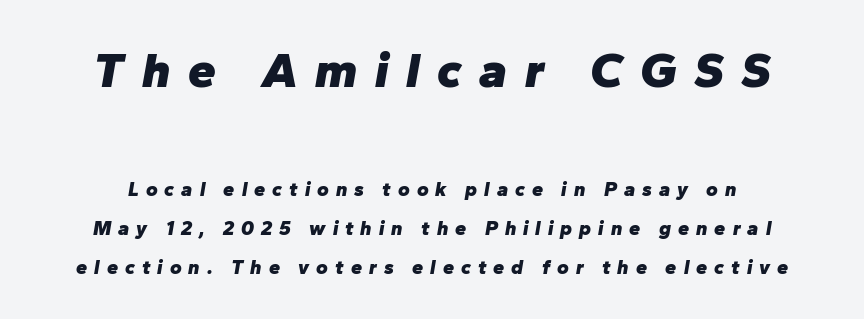
Q: Is the text bold? A: Yes.
Q: Is the text italic (slanted)? A: Yes, it leans right by about 10 degrees.
Q: Is the text underlined? A: No.
Q: Is the spacing between letters normal or unusually wide? A: Unusually wide.
Q: Is the spacing between lines tight, normal or loose? A: Loose.
Q: Which block of text is set in a larger size, the first (top) or the second (bottom)? A: The first (top) one.
Q: Width (condensed, normal, or wide)? A: Normal.
Q: Stroke contrast? A: Low.
Q: x-height? A: Medium.
Q: Monospaced? A: No.
